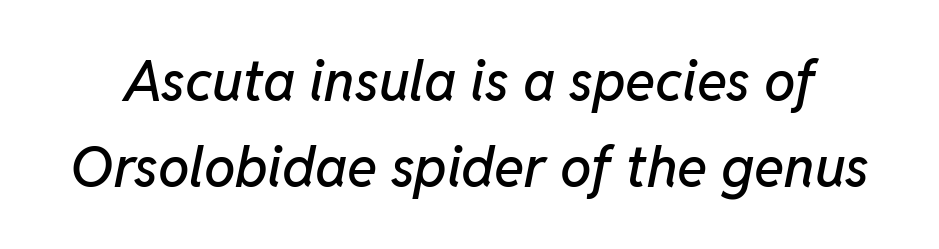
Has an underline been added? It has not. Default kerning and tracking; the words read as compact shapes. Is there much room between lines? A standard amount, neither cramped nor airy. Each letter keeps its own natural width here, so spacing adapts to shape. The glyphs look as if they've been sheared to an angle.
